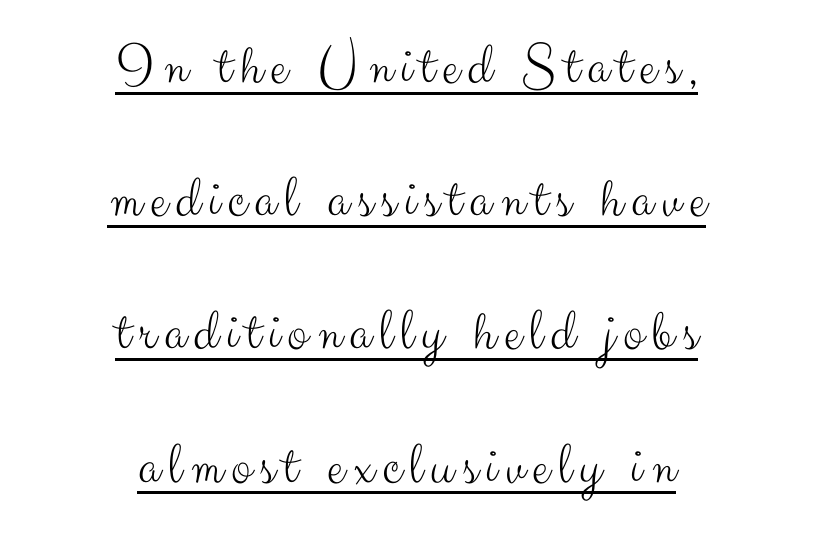
{"serif": "no", "bold": "no", "weight": "light", "width": "normal", "stroke_contrast": "medium", "x_height": "small", "monospaced": "no", "underline": "yes", "align": "center", "line_spacing": "loose", "line_spacing_ratio": 2.22, "glyph_px": 60}
